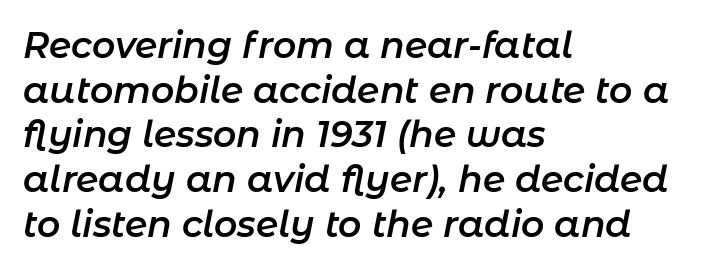
{"italic": "yes", "lean": "right", "slant_degrees": 11, "bold": "semi", "weight": "semibold", "width": "normal", "stroke_contrast": "low", "x_height": "medium", "monospaced": "no", "underline": "no", "align": "left", "line_spacing_ratio": 1.24, "letter_spacing": "normal", "letter_spacing_em": 0.0, "glyph_px": 36}
